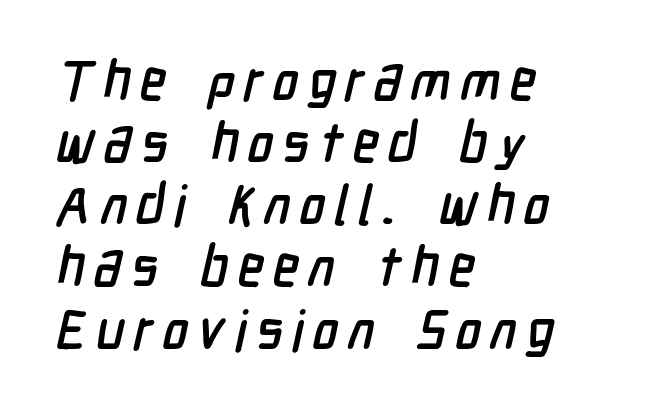
Closely set lines give the paragraph a compact silhouette. The lines are quadded left. This is sans-serif lettering, the kind often seen on screens and signage. Each letter keeps its own natural width here, so spacing adapts to shape. The specimen omits any rule beneath the text block's lines.
